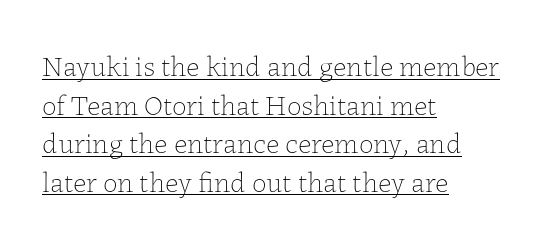
Vertical stems look standard width or narrower in stroke. Looks like regular typesetting: each glyph gets only the width it needs. The letters stand straight up with perfectly vertical stems. The block of text has a typical density, with ordinary space between rows. The letterforms sit shoulder to shoulder at normal distance.
